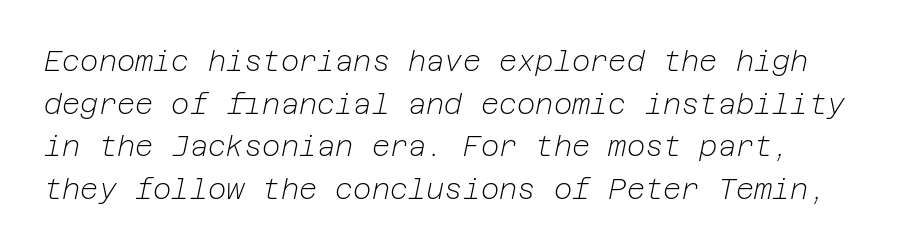
Q: Is the text bold? A: No.
Q: Is the text italic (slanted)? A: Yes, it leans right by about 12 degrees.
Q: Is the text underlined? A: No.
Q: Is the spacing between letters normal or unusually wide? A: Normal.
Q: Is the spacing between lines tight, normal or loose? A: Normal.
Q: Width (condensed, normal, or wide)? A: Normal.
Q: Stroke contrast? A: Low.
Q: x-height? A: Medium.
